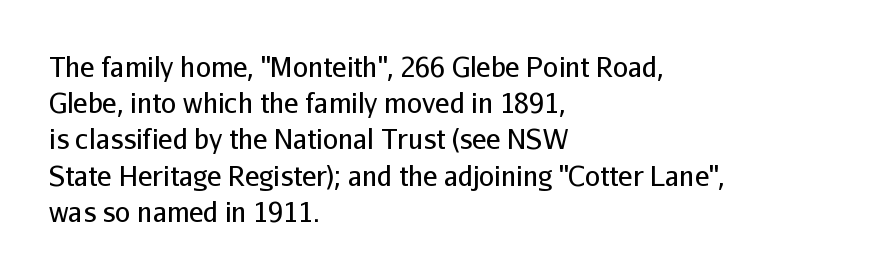
{"italic": "no", "bold": "no", "underline": "no", "align": "left", "line_spacing": "normal", "line_spacing_ratio": 1.34, "letter_spacing": "normal", "letter_spacing_em": 0.0, "glyph_px": 27}
